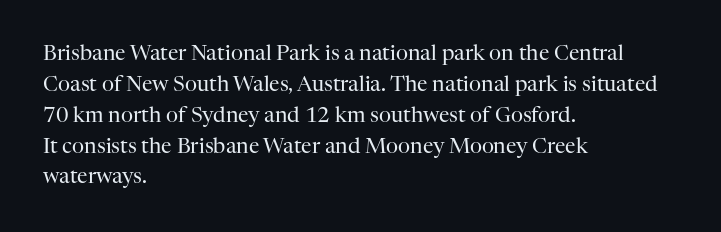
{"italic": "no", "bold": "no", "underline": "no", "align": "left", "line_spacing": "normal", "line_spacing_ratio": 1.47, "letter_spacing": "normal", "letter_spacing_em": 0.0, "glyph_px": 21}
